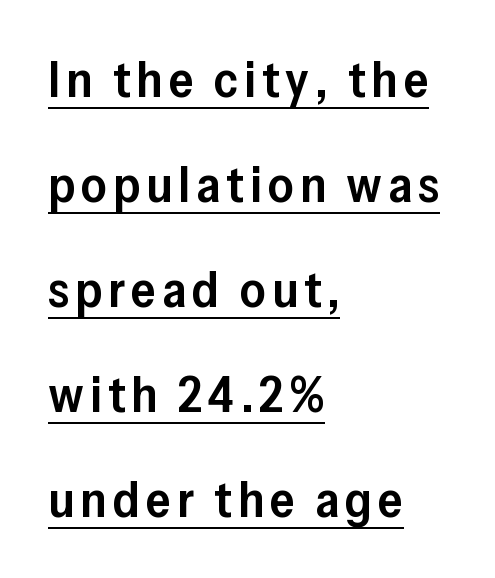
The specimen includes a rule beneath the text block's lines. Quick note: interline space is abundant. Strokes here are thickened, but only to semibold level. The passage shown is typed in a proportional face where columns would drift. It's the straight-up-and-down kind of type. Which margin do the lines hug? The left one — the right edge is uneven.
